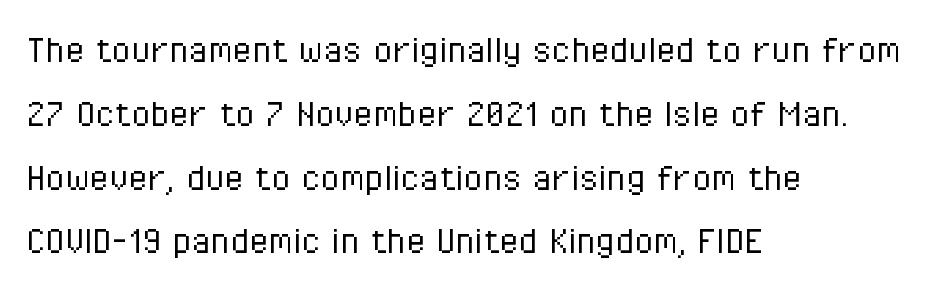
Q: Is the text bold? A: No.
Q: Is the text italic (slanted)? A: No, it is upright.
Q: Is the typeface a serif or a sans-serif typeface? A: Sans-serif.
Q: Is the text underlined? A: No.
Q: How is the paragraph aligned? A: Left-aligned.
Q: Is the spacing between letters normal or unusually wide? A: Normal.
Q: Is the spacing between lines tight, normal or loose? A: Normal.
Q: Width (condensed, normal, or wide)? A: Condensed.
Q: Stroke contrast? A: Low.
Q: x-height? A: Medium.
Q: Monospaced? A: No.
